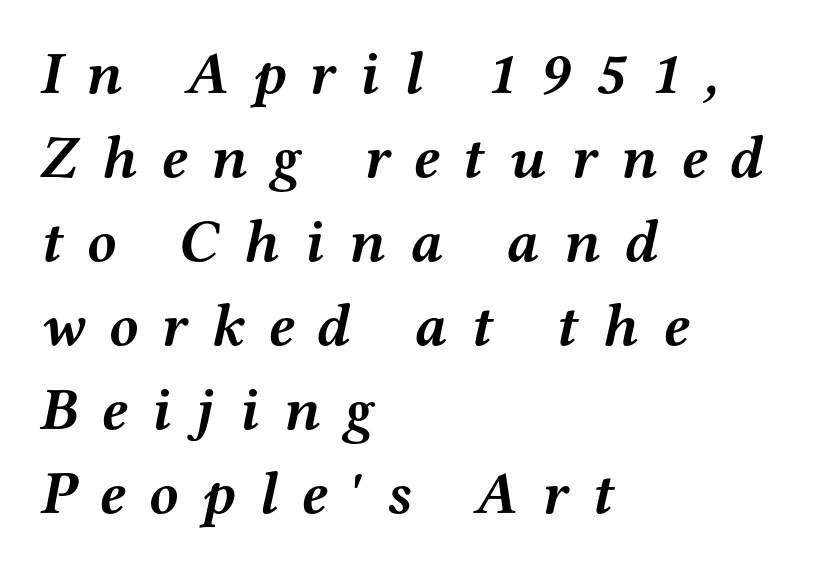
Q: Is the text bold? A: Yes.
Q: Is the text italic (slanted)? A: Yes, it leans right by about 12 degrees.
Q: Is the typeface a serif or a sans-serif typeface? A: Serif.
Q: Is the text underlined? A: No.
Q: How is the paragraph aligned? A: Left-aligned.
Q: Is the spacing between letters normal or unusually wide? A: Unusually wide.
Q: Is the spacing between lines tight, normal or loose? A: Normal.
Q: Width (condensed, normal, or wide)? A: Wide.
Q: Stroke contrast? A: Medium.
Q: x-height? A: Medium.
Q: Monospaced? A: No.
